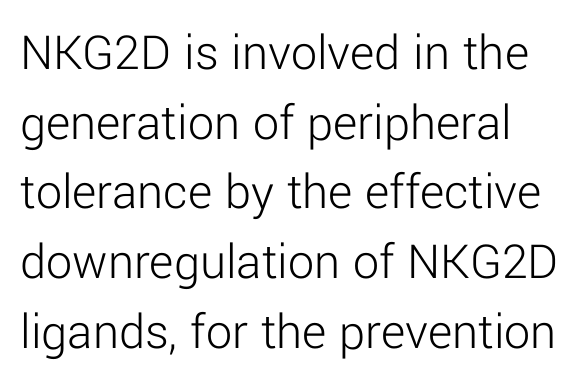
{"serif": "no", "italic": "no", "bold": "no", "weight": "light", "width": "normal", "stroke_contrast": "low", "x_height": "medium", "monospaced": "no", "underline": "no", "line_spacing": "normal", "line_spacing_ratio": 1.34, "letter_spacing": "normal", "letter_spacing_em": 0.0, "glyph_px": 52}
